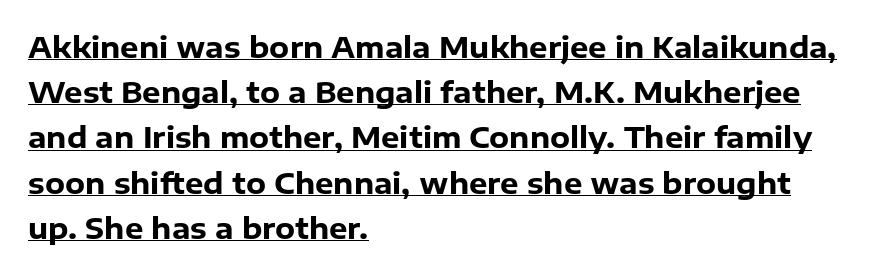
{"serif": "no", "italic": "no", "bold": "yes", "weight": "heavy", "width": "normal", "stroke_contrast": "low", "x_height": "medium", "monospaced": "no", "underline": "yes", "align": "left", "line_spacing": "normal", "line_spacing_ratio": 1.56, "letter_spacing": "normal", "letter_spacing_em": 0.0, "glyph_px": 29}
